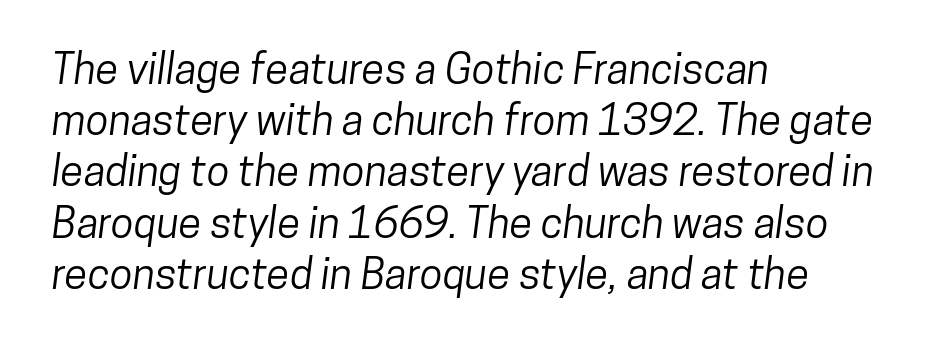
Q: Is the typeface a serif or a sans-serif typeface? A: Sans-serif.
Q: Is the text underlined? A: No.
Q: How is the paragraph aligned? A: Left-aligned.
Q: Is the spacing between letters normal or unusually wide? A: Normal.
Q: Width (condensed, normal, or wide)? A: Condensed.
Q: Stroke contrast? A: Low.
Q: x-height? A: Medium.
Q: Monospaced? A: No.
